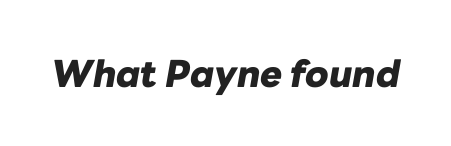
Do the characters align in a grid? No, the font is proportional. Style check: oblique. Unmarked baselines from the first word to the last. Strokes here are thick enough to call this a true bold. Inter-character spacing is left at the font's built-in metrics.
